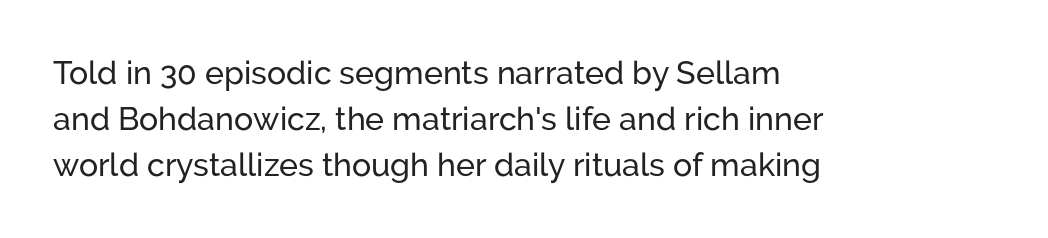
If you measured baseline to baseline, you'd find a middling distance. Characters remain perfectly vertical along every line. The text was rendered using a sans face with plain stroke endings. Is this a fixed-width face? No — the glyphs have proportional, varying widths. The specimen omits any rule beneath the text block's lines.
